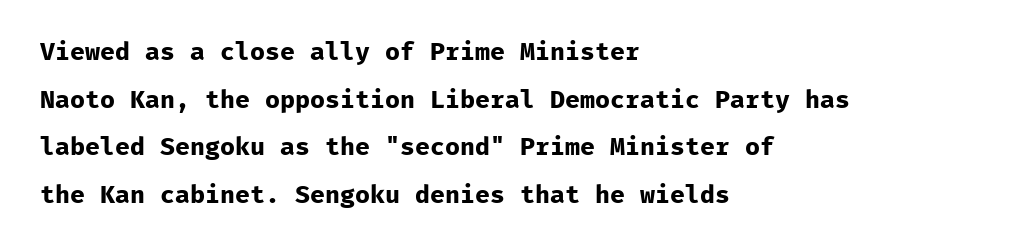
Q: Is the text bold? A: Yes.
Q: Is the text italic (slanted)? A: No, it is upright.
Q: Is the text underlined? A: No.
Q: How is the paragraph aligned? A: Left-aligned.
Q: Is the spacing between letters normal or unusually wide? A: Normal.
Q: Is the spacing between lines tight, normal or loose? A: Loose.
